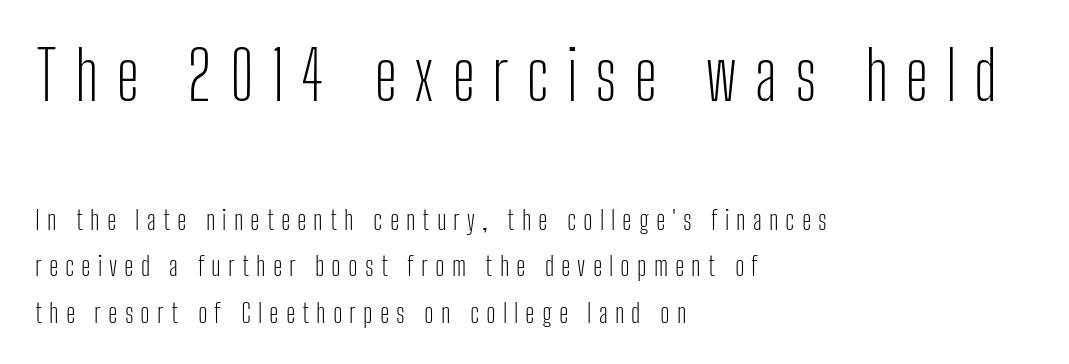
Posture: vertical. The passage shown is not underscored anywhere. The letterforms stand isolated, each surrounded by extra space. Letters have the restrained weight of plain body copy at most. Examine the stroke ends and you'll find no serifs. Typeset ragged right — the left edge is the straight one.
